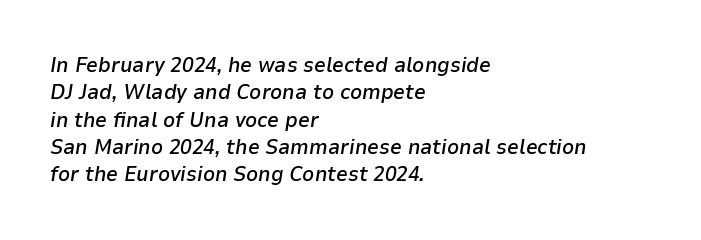
Q: Is the text bold? A: Semi-bold.
Q: Is the text italic (slanted)? A: Yes, it leans right by about 9 degrees.
Q: Is the text underlined? A: No.
Q: How is the paragraph aligned? A: Left-aligned.
Q: Is the spacing between letters normal or unusually wide? A: Normal.
Q: Is the spacing between lines tight, normal or loose? A: Normal.
